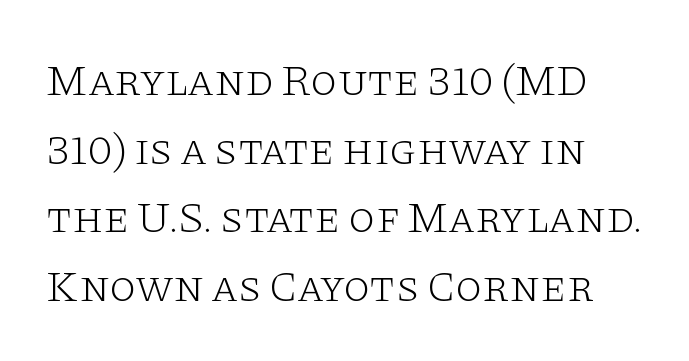
Q: Is the text bold? A: No.
Q: Is the text italic (slanted)? A: No, it is upright.
Q: Is the typeface a serif or a sans-serif typeface? A: Serif.
Q: Is the text underlined? A: No.
Q: Is the spacing between letters normal or unusually wide? A: Normal.
Q: Is the spacing between lines tight, normal or loose? A: Normal.
Q: Width (condensed, normal, or wide)? A: Wide.
Q: Stroke contrast? A: Low.
Q: x-height? A: Large.
Q: Monospaced? A: No.
